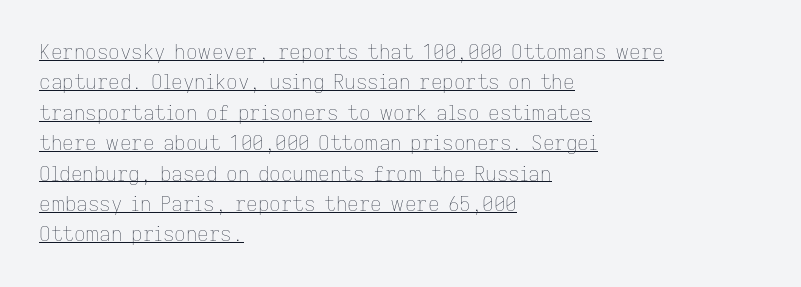
The image shows 20 px text type, upright; set left-aligned, normal line spacing (1.52x), normal letter spacing, underlined.
